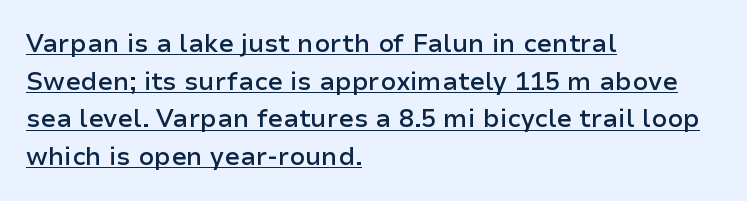
The font's upright variant was chosen for this text. A student would call this left alignment; a typographer would say flush left, rag right. Weight check: semibold — heavier than regular, not quite bold. Compared with typical body copy, the letter spacing here is the same. Horizontal bands of white between lines are of average thickness. Somebody hit Ctrl+U on this one — the words are underlined.
